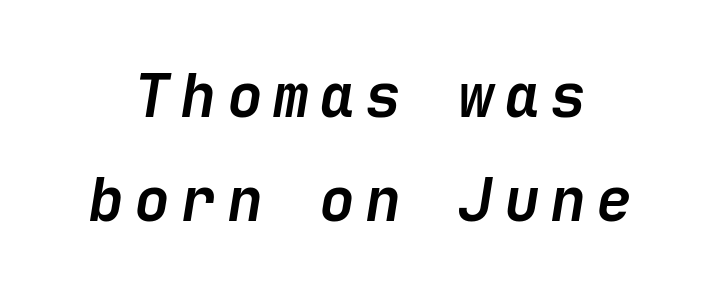
{"italic": "yes", "lean": "right", "slant_degrees": 9, "bold": "yes", "weight": "semibold", "width": "normal", "stroke_contrast": "low", "x_height": "medium", "underline": "no", "line_spacing_ratio": 1.74, "glyph_px": 60}
